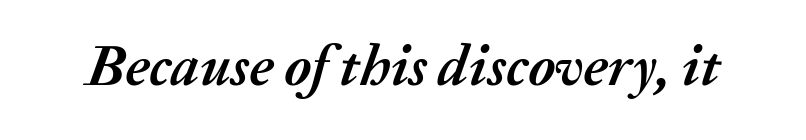
The zone under the glyphs is completely vacant. Slanted lettering throughout. The type is set solid horizontally, with unmodified tracking. As a designer I'd log this as weight 700, bold. The rendering uses natural spacing where letterforms have individual widths.
